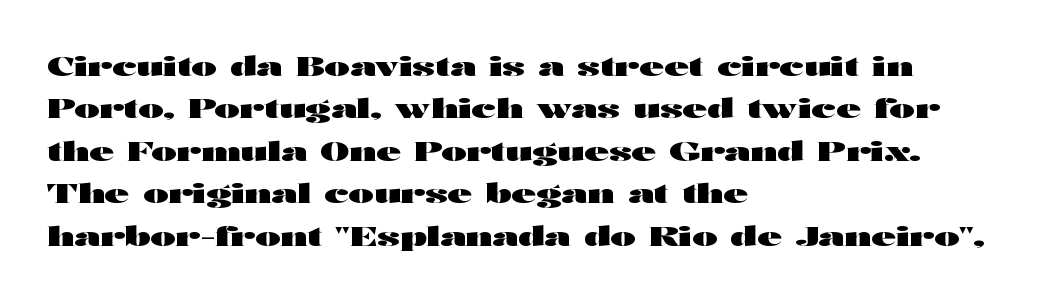
Q: Is the text bold? A: Yes.
Q: Is the text italic (slanted)? A: No, it is upright.
Q: Is the text underlined? A: No.
Q: How is the paragraph aligned? A: Left-aligned.
Q: Is the spacing between letters normal or unusually wide? A: Normal.
Q: Is the spacing between lines tight, normal or loose? A: Normal.
